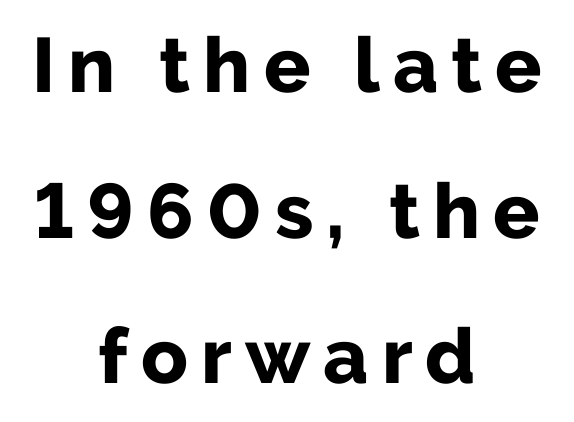
Q: Is the text bold? A: Yes.
Q: Is the text italic (slanted)? A: No, it is upright.
Q: Is the typeface a serif or a sans-serif typeface? A: Sans-serif.
Q: Is the text underlined? A: No.
Q: How is the paragraph aligned? A: Centered.
Q: Width (condensed, normal, or wide)? A: Normal.
Q: Stroke contrast? A: Low.
Q: x-height? A: Medium.
Q: Monospaced? A: No.
